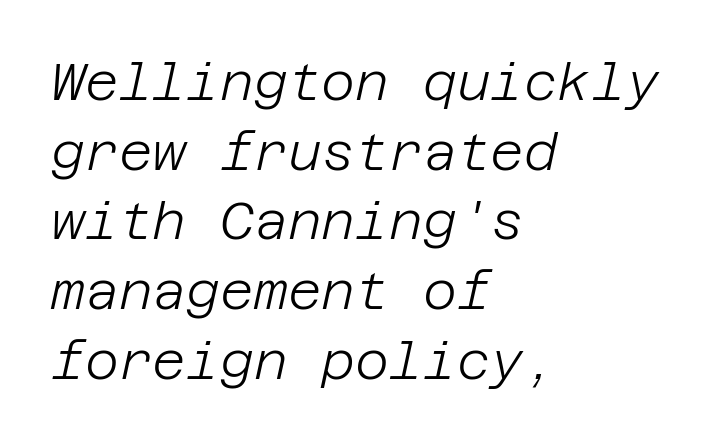
{"italic": "yes", "lean": "right", "slant_degrees": 12, "bold": "no", "weight": "light", "width": "normal", "stroke_contrast": "low", "x_height": "large", "underline": "no", "align": "left", "line_spacing": "normal", "line_spacing_ratio": 1.34, "letter_spacing": "normal", "letter_spacing_em": 0.0, "glyph_px": 52}
